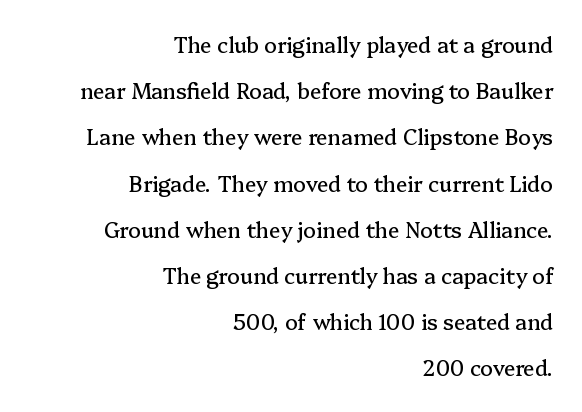
Does the leading feel generous? Absolutely, it's lavish. The face used here is rendered with its standard letterfit. The passage shown is not underscored anywhere. All the whitespace from short lines collects on the left. Every stem runs plumb, perpendicular to the baseline.
